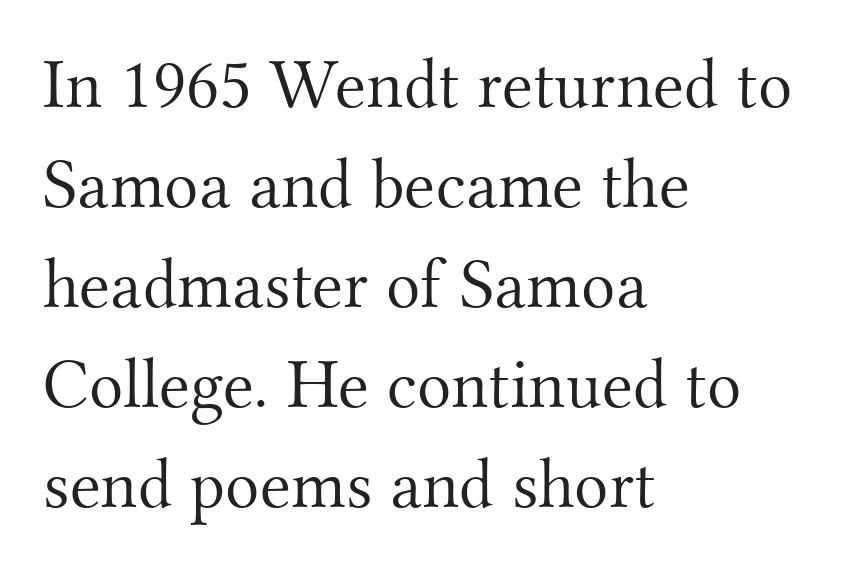
{"serif": "yes", "italic": "no", "bold": "no", "weight": "light", "width": "normal", "stroke_contrast": "medium", "x_height": "small", "monospaced": "no", "underline": "no", "align": "left", "line_spacing": "normal", "line_spacing_ratio": 1.41, "letter_spacing": "normal", "letter_spacing_em": 0.0, "glyph_px": 71}
